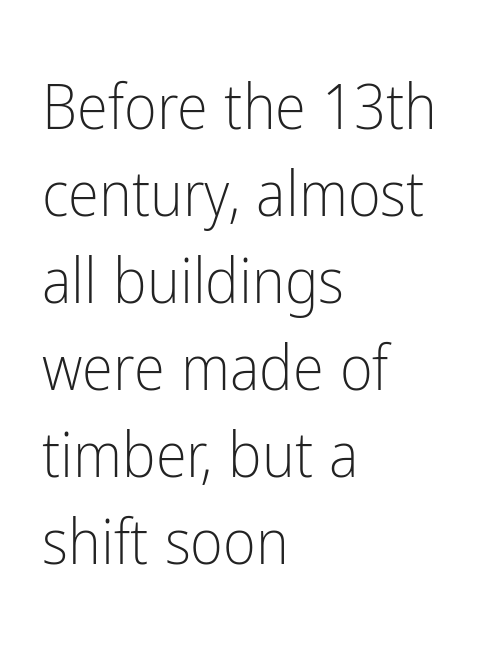
{"serif": "no", "italic": "no", "bold": "no", "weight": "light", "width": "condensed", "stroke_contrast": "low", "x_height": "medium", "monospaced": "no", "underline": "no", "align": "left", "line_spacing": "normal", "line_spacing_ratio": 1.38, "letter_spacing": "normal", "letter_spacing_em": 0.0, "glyph_px": 63}
